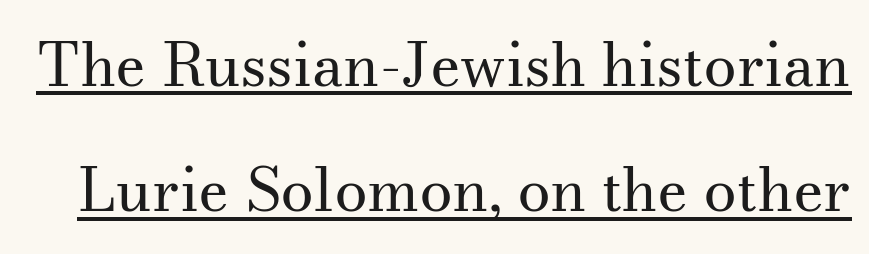
The image shows 60 px regular-weight serif type, upright; set loose line spacing (2.09x), normal letter spacing, underlined; medium stroke contrast and a small x-height.
